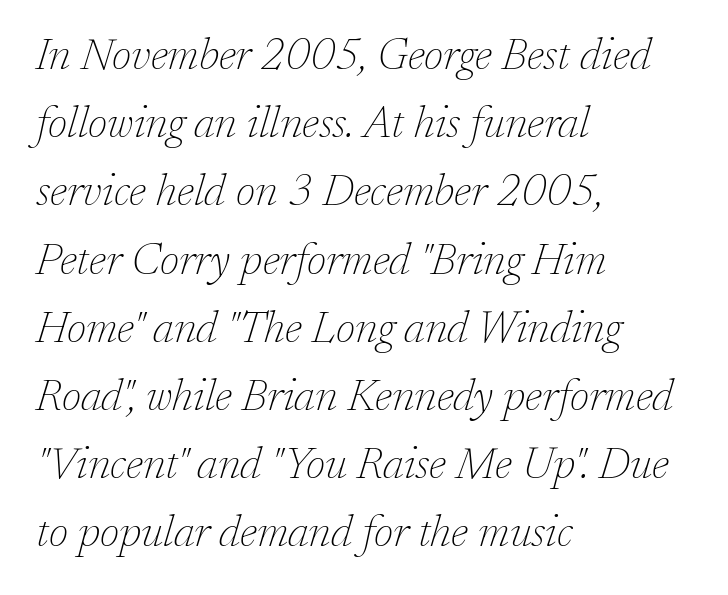
{"serif": "yes", "italic": "yes", "lean": "right", "slant_degrees": 17, "bold": "no", "weight": "thin", "width": "normal", "stroke_contrast": "low", "x_height": "medium", "monospaced": "no", "underline": "no", "align": "left", "line_spacing": "normal", "line_spacing_ratio": 1.55, "letter_spacing": "normal", "letter_spacing_em": 0.0, "glyph_px": 44}
